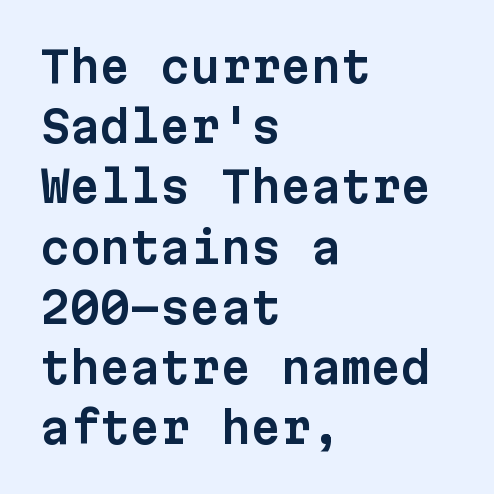
This sample has the even, mechanical cadence of fixed-width lettering. Notice how the passage keeps a crisp vertical edge on the left only. Each new line begins a customary step beneath the previous one. The gaps between neighbouring characters are ordinary and unremarkable. Lines of text with bare space underneath. Are there feet on the stems? There aren't — it's a sans.
